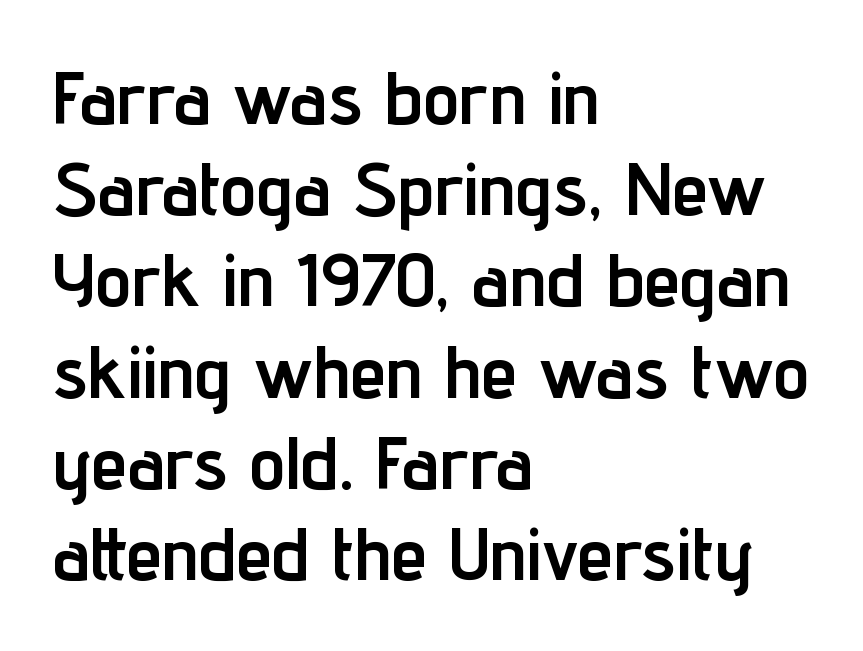
Every stem runs plumb, perpendicular to the baseline. All the whitespace from short lines collects on the right. Between one letter and the next there's only the usual sliver of space. The rendering uses natural spacing where letterforms have individual widths. The line-height multiplier appears to be the usual default. Strong, thick strokes mark this as bold type.
